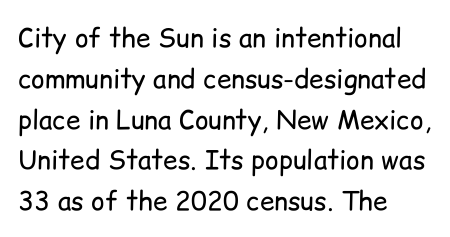
The gap between lines stays unmarked. No extra tracking has been applied to these lines. Does the leading feel generous? No, just average. Short and long lines alike share a common starting point at left.
